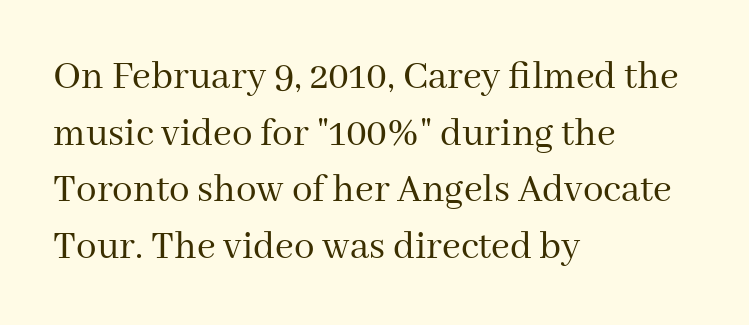
Q: Is the text bold? A: No.
Q: Is the text italic (slanted)? A: No, it is upright.
Q: Is the typeface a serif or a sans-serif typeface? A: Serif.
Q: Is the text underlined? A: No.
Q: How is the paragraph aligned? A: Left-aligned.
Q: Is the spacing between letters normal or unusually wide? A: Normal.
Q: Is the spacing between lines tight, normal or loose? A: Normal.
Q: Width (condensed, normal, or wide)? A: Normal.
Q: Stroke contrast? A: Medium.
Q: x-height? A: Medium.
Q: Monospaced? A: No.
